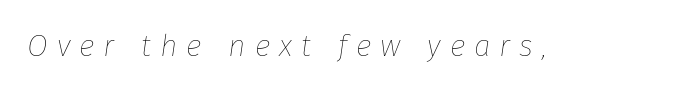
The image shows 30 px thin type, italic (leaning right); set unusually wide letter spacing (+0.3 em), not underlined; low stroke contrast and a medium x-height.
